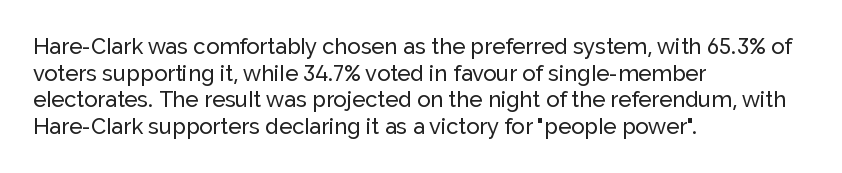
A student would call this left alignment; a typographer would say flush left, rag right. Nobody touched the tracking dial on this one. Tall strokes in this sample are plumb rather than angled. Descenders are the only things crossing below the line.
